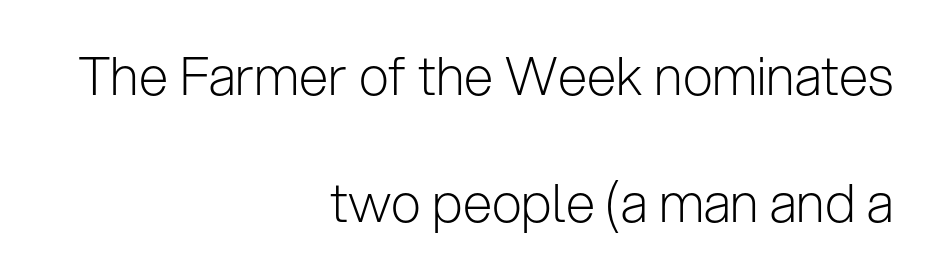
No italicization has been applied; the sample stays upright. Here the designer chose a conventional face with non-uniform glyph widths. This rendering employs a face without finishing strokes, i.e., a sans-serif. Where is the straight margin? On the right.
